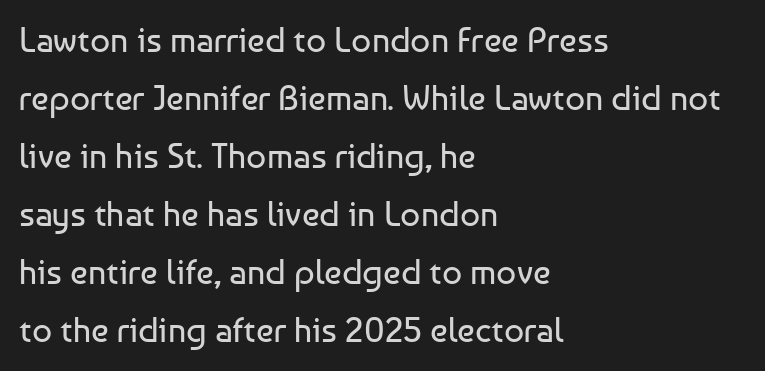
One-word summary of the alignment: left. This is sans-serif lettering, the kind often seen on screens and signage. These lines are rendered in a variable-pitch font. Baseline-to-baseline distance is the conventional proportion of letter height. The gaps between neighbouring characters are ordinary and unremarkable.
